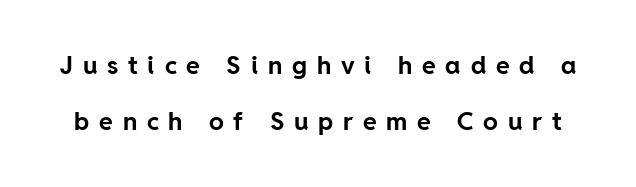
Anything drawn beneath the words? Only blank space. The letterforms stand isolated, each surrounded by extra space. The lettering holds an erect, upright posture throughout. Airy leading.
